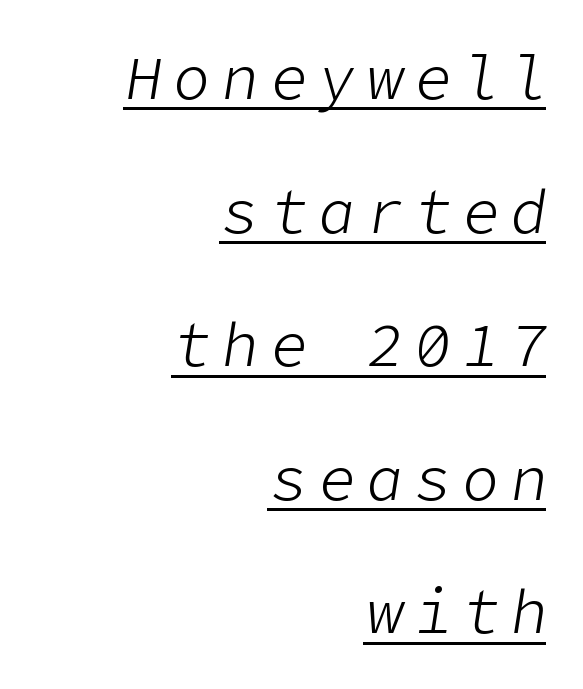
{"italic": "yes", "lean": "right", "slant_degrees": 9, "bold": "no", "weight": "light", "width": "normal", "stroke_contrast": "low", "x_height": "medium", "underline": "yes", "align": "right", "line_spacing": "loose", "line_spacing_ratio": 2.19, "glyph_px": 61}
